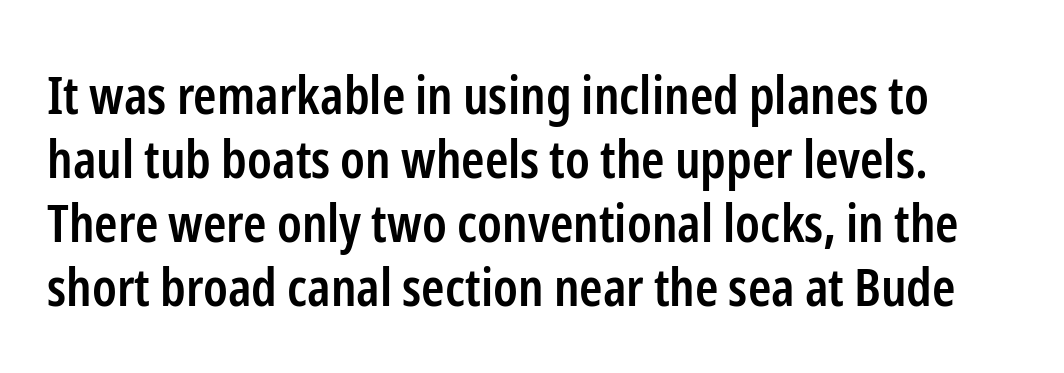
The passage shown is typeset with a sans-serif family. The glyphs have the mass of a demibold cut, below bold. Glance below the letters and you will spot only blank space. Caption: standard tracking, unaltered.
